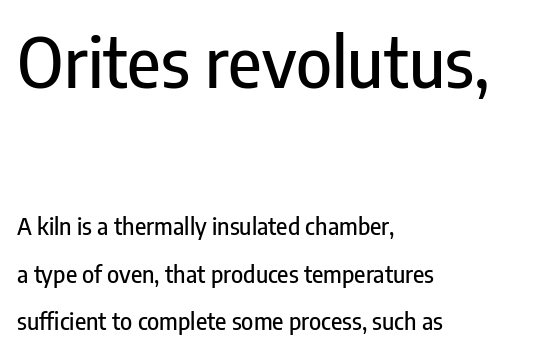
Q: Is the text italic (slanted)? A: No, it is upright.
Q: Is the typeface a serif or a sans-serif typeface? A: Sans-serif.
Q: Is the text underlined? A: No.
Q: How is the paragraph aligned? A: Left-aligned.
Q: Is the spacing between letters normal or unusually wide? A: Normal.
Q: Is the spacing between lines tight, normal or loose? A: Loose.
Q: Which block of text is set in a larger size, the first (top) or the second (bottom)? A: The first (top) one.
Q: Width (condensed, normal, or wide)? A: Condensed.
Q: Stroke contrast? A: Low.
Q: x-height? A: Medium.
Q: Monospaced? A: No.
